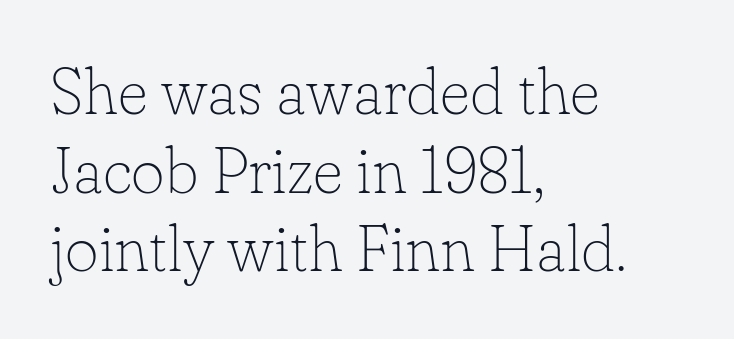
Q: Is the text bold? A: No.
Q: Is the text italic (slanted)? A: No, it is upright.
Q: Is the typeface a serif or a sans-serif typeface? A: Serif.
Q: Is the text underlined? A: No.
Q: How is the paragraph aligned? A: Left-aligned.
Q: Is the spacing between letters normal or unusually wide? A: Normal.
Q: Width (condensed, normal, or wide)? A: Normal.
Q: Stroke contrast? A: Low.
Q: x-height? A: Small.
Q: Monospaced? A: No.
